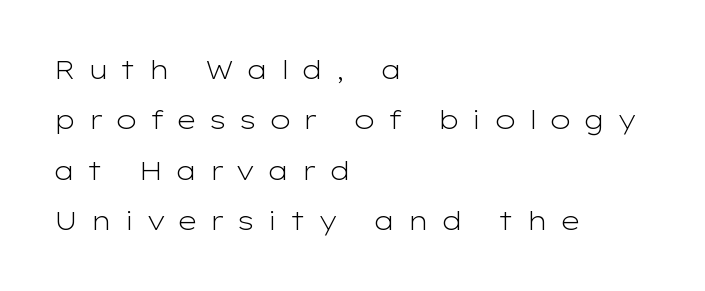
The image shows 26 px text type, upright; set left-aligned, loose line spacing (1.94x), unusually wide letter spacing (+0.45 em), not underlined.
